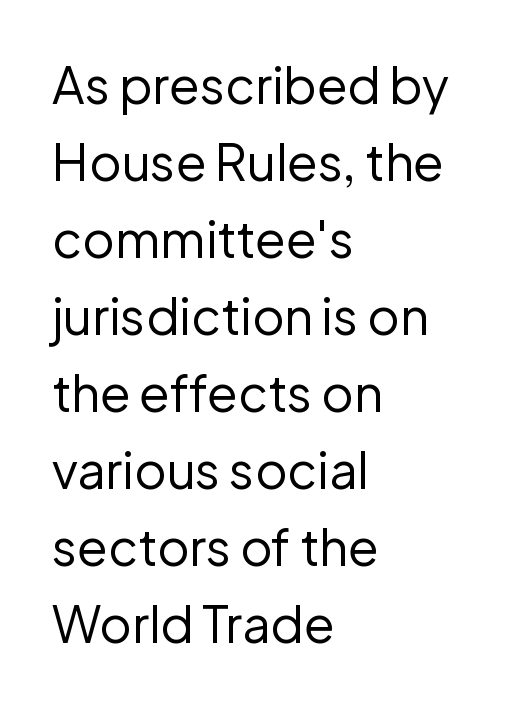
{"serif": "no", "italic": "no", "bold": "no", "weight": "regular", "width": "normal", "stroke_contrast": "low", "x_height": "medium", "monospaced": "no", "underline": "no", "align": "left", "line_spacing": "normal", "line_spacing_ratio": 1.54, "letter_spacing": "normal", "letter_spacing_em": 0.0, "glyph_px": 50}
